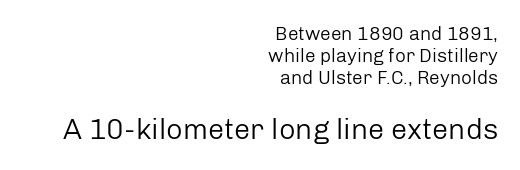
The image shows 29 px regular-weight sans-serif type, upright; set right-aligned, line spacing 1.16x, normal letter spacing, not underlined; the second (bottom) block is 1.53x larger; low stroke contrast and a medium x-height.
